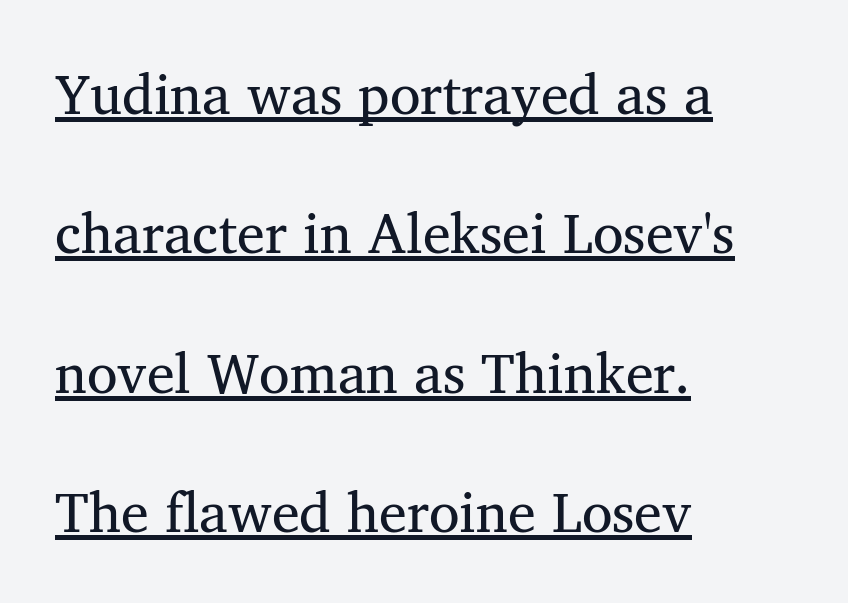
The image shows 56 px regular-weight serif type; set left-aligned, loose line spacing (2.49x), normal letter spacing, underlined; medium stroke contrast and a medium x-height.
